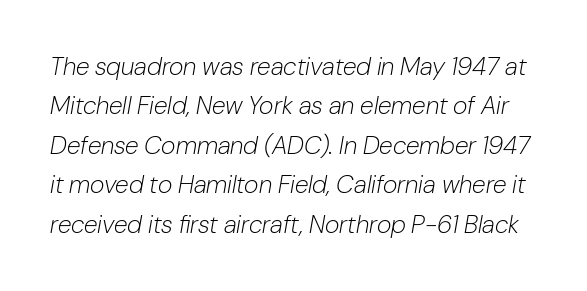
Q: Is the text bold? A: No.
Q: Is the text italic (slanted)? A: Yes, it leans right by about 10 degrees.
Q: Is the text underlined? A: No.
Q: Is the spacing between letters normal or unusually wide? A: Normal.
Q: Is the spacing between lines tight, normal or loose? A: Normal.
